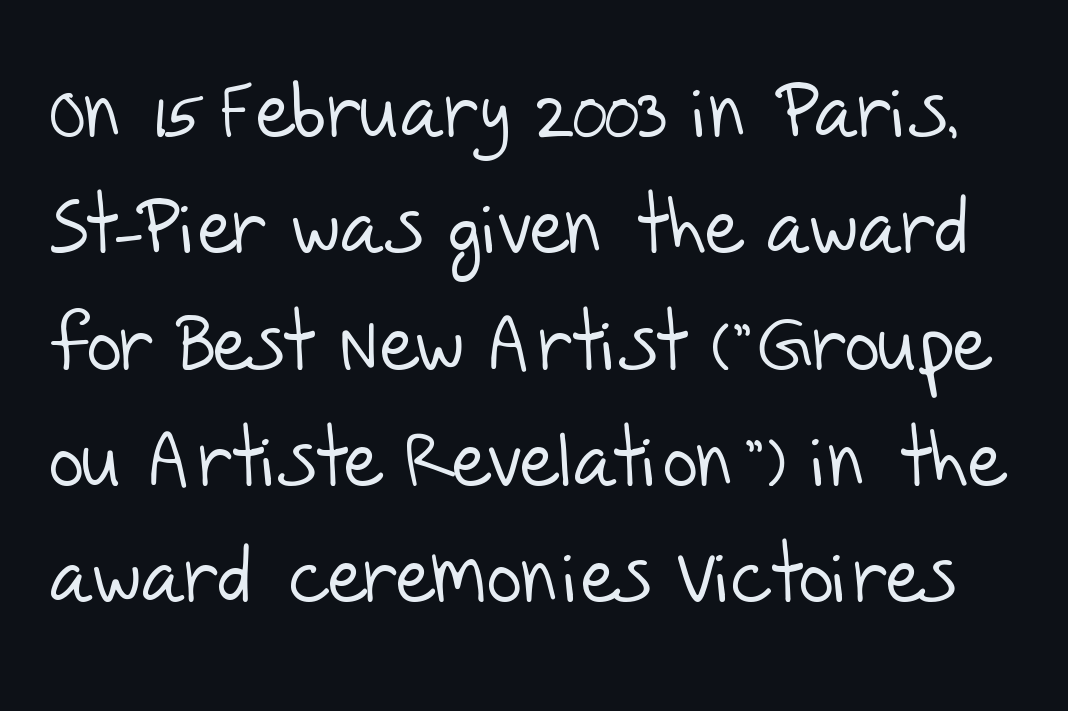
{"serif": "no", "bold": "no", "weight": "light", "width": "normal", "stroke_contrast": "low", "x_height": "large", "monospaced": "no", "underline": "no", "line_spacing": "normal", "line_spacing_ratio": 1.51, "letter_spacing": "normal", "letter_spacing_em": 0.0, "glyph_px": 77}
